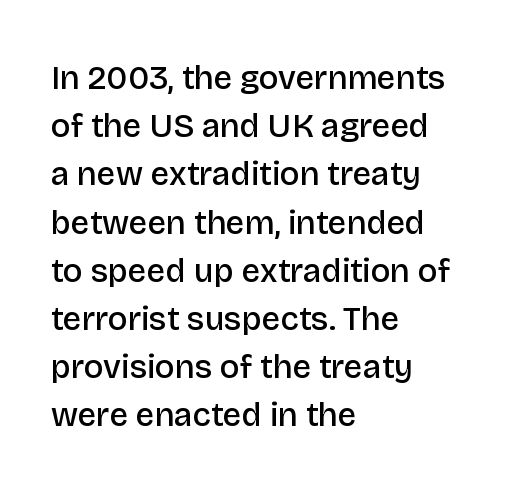
The image shows 33 px semibold sans-serif type, upright; set left-aligned, normal line spacing (1.46x), normal letter spacing, not underlined; low stroke contrast and a large x-height.
